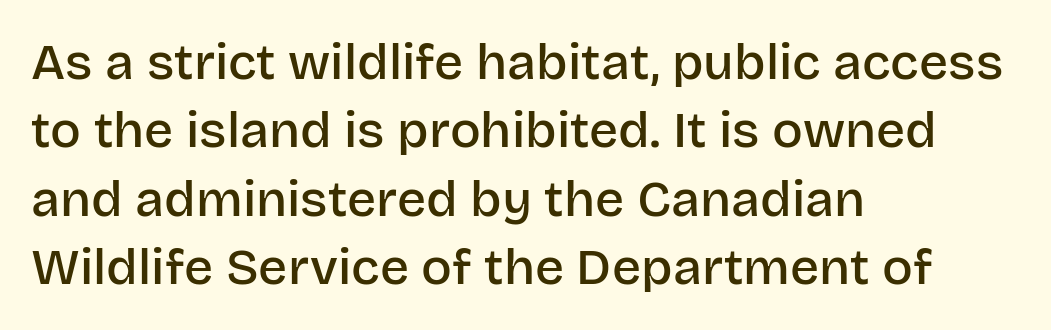
{"serif": "no", "italic": "no", "bold": "semi", "weight": "semibold", "width": "normal", "stroke_contrast": "low", "x_height": "large", "monospaced": "no", "underline": "no", "align": "left", "line_spacing": "normal", "line_spacing_ratio": 1.34, "letter_spacing": "normal", "letter_spacing_em": 0.0, "glyph_px": 51}
